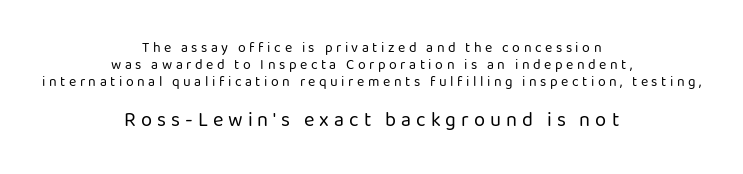
Q: Is the text bold? A: No.
Q: Is the text italic (slanted)? A: No, it is upright.
Q: Is the text underlined? A: No.
Q: How is the paragraph aligned? A: Centered.
Q: Is the spacing between letters normal or unusually wide? A: Unusually wide.
Q: Which block of text is set in a larger size, the first (top) or the second (bottom)? A: The second (bottom) one.
